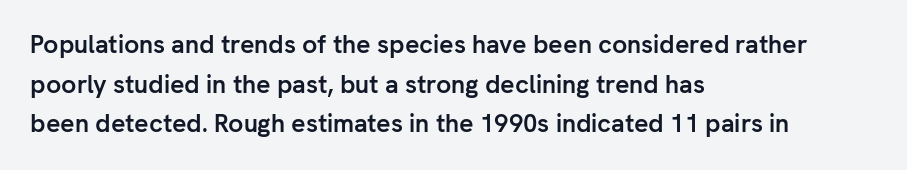
Q: Is the text bold? A: Yes.
Q: Is the text italic (slanted)? A: No, it is upright.
Q: Is the text underlined? A: No.
Q: How is the paragraph aligned? A: Left-aligned.
Q: Is the spacing between letters normal or unusually wide? A: Normal.
Q: Is the spacing between lines tight, normal or loose? A: Normal.
